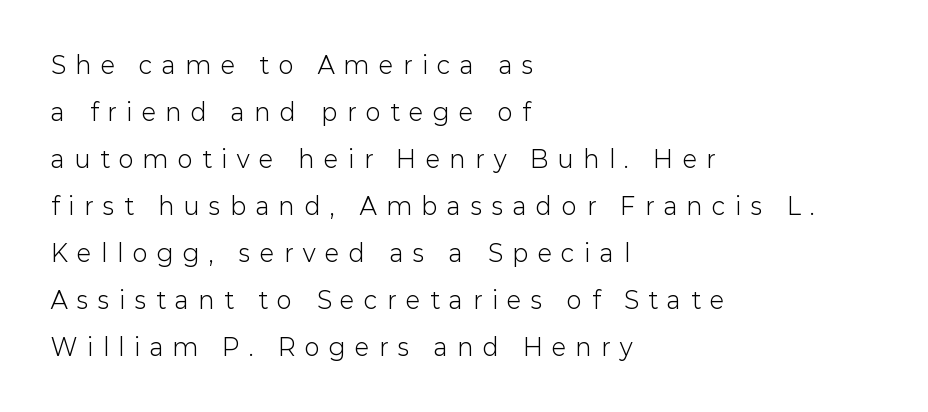
{"italic": "no", "bold": "no", "underline": "no", "align": "left", "line_spacing": "loose", "line_spacing_ratio": 2.04, "letter_spacing": "wide", "letter_spacing_em": 0.43, "glyph_px": 23}
